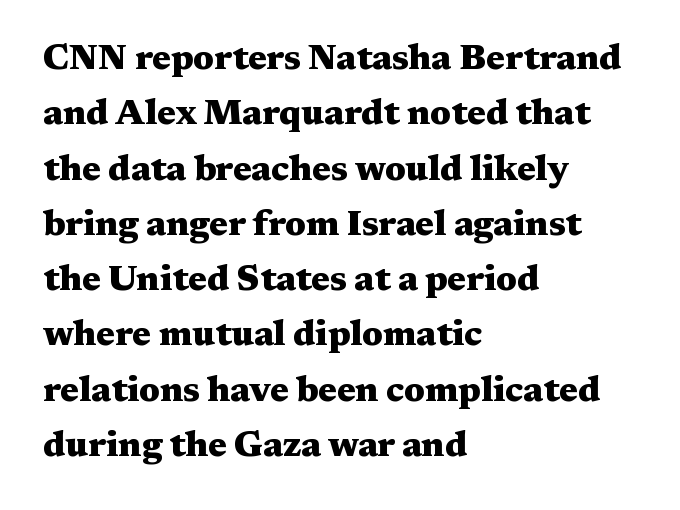
Q: Is the text bold? A: Yes.
Q: Is the text italic (slanted)? A: No, it is upright.
Q: Is the typeface a serif or a sans-serif typeface? A: Serif.
Q: Is the text underlined? A: No.
Q: How is the paragraph aligned? A: Left-aligned.
Q: Is the spacing between letters normal or unusually wide? A: Normal.
Q: Is the spacing between lines tight, normal or loose? A: Normal.
Q: Width (condensed, normal, or wide)? A: Wide.
Q: Stroke contrast? A: Medium.
Q: x-height? A: Medium.
Q: Monospaced? A: No.
